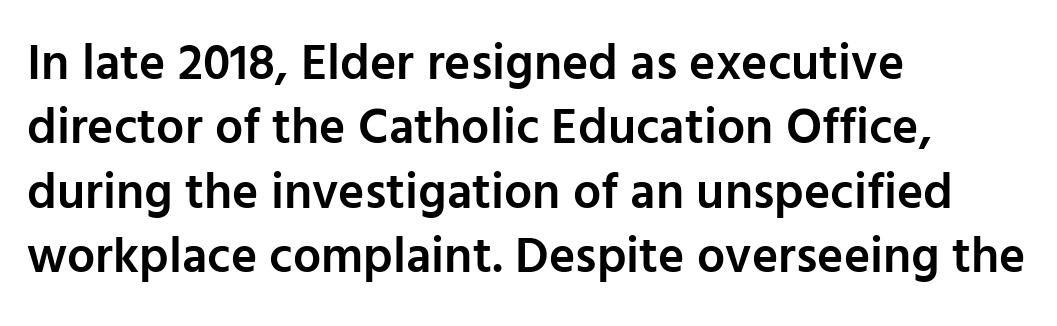
Q: Is the text bold? A: Semi-bold.
Q: Is the text italic (slanted)? A: No, it is upright.
Q: Is the typeface a serif or a sans-serif typeface? A: Sans-serif.
Q: Is the text underlined? A: No.
Q: How is the paragraph aligned? A: Left-aligned.
Q: Is the spacing between letters normal or unusually wide? A: Normal.
Q: Is the spacing between lines tight, normal or loose? A: Normal.
Q: Width (condensed, normal, or wide)? A: Normal.
Q: Stroke contrast? A: Low.
Q: x-height? A: Medium.
Q: Monospaced? A: No.
